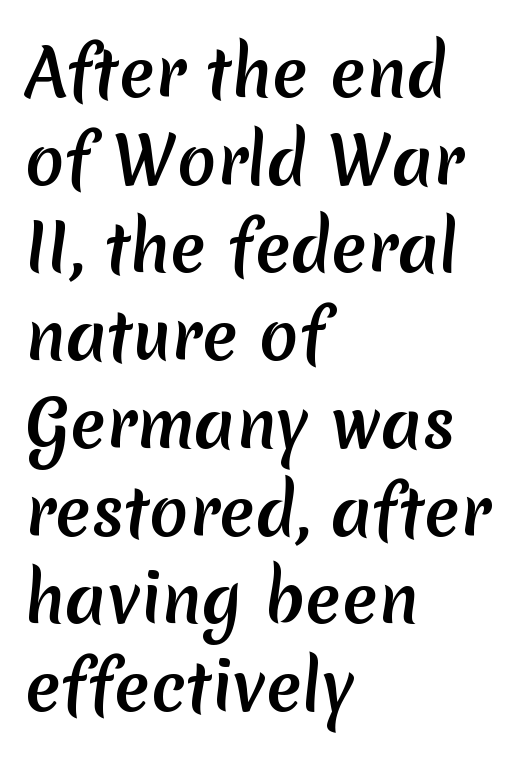
{"serif": "no", "width": "normal", "stroke_contrast": "medium", "x_height": "medium", "monospaced": "no", "underline": "no", "align": "left", "line_spacing": "normal", "line_spacing_ratio": 1.35, "letter_spacing": "normal", "letter_spacing_em": 0.0, "glyph_px": 65}
